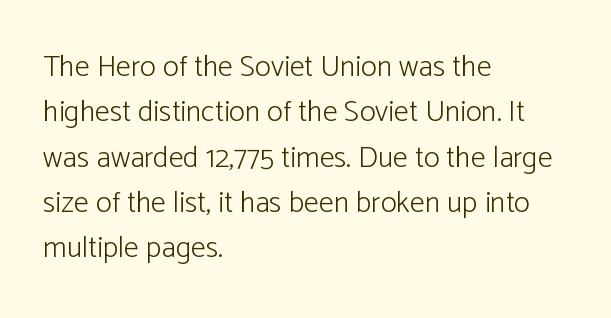
The image shows 30 px light sans-serif type, upright; set left-aligned, normal line spacing (1.51x), normal letter spacing, not underlined; low stroke contrast and a medium x-height.
